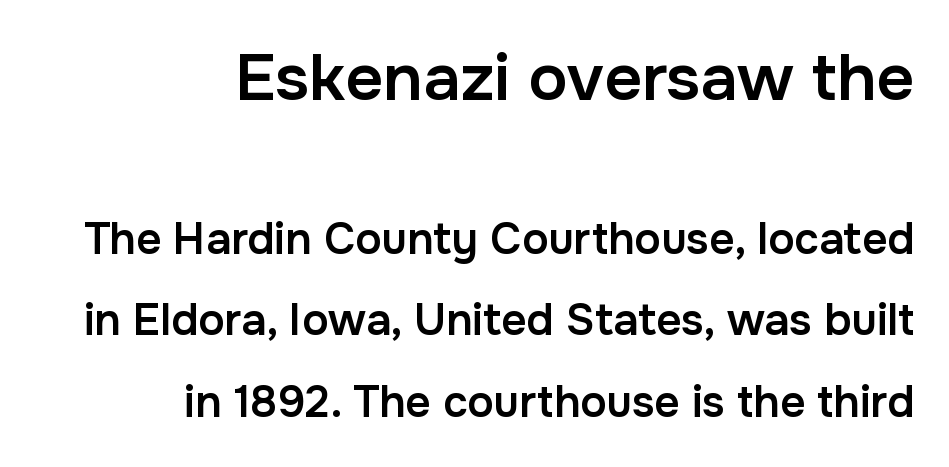
Teacher's note: observe the even right margin — that is flush-right alignment. Spacing verdict: proportional, widths tailored to each character. The characters display no serif detailing; their extremities are plain. Words float on clear page, feet unadorned.
